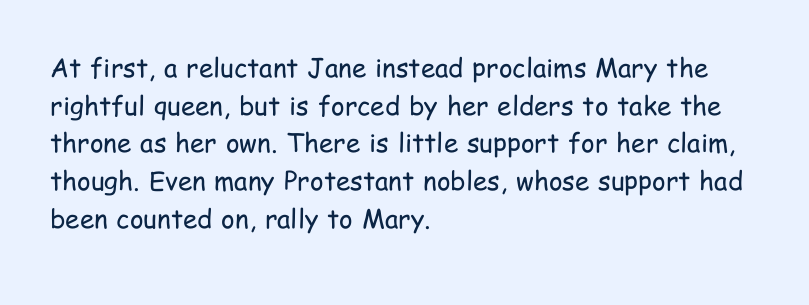
{"italic": "no", "bold": "no", "underline": "no", "align": "left", "line_spacing": "normal", "line_spacing_ratio": 1.45, "letter_spacing": "normal", "letter_spacing_em": 0.0, "glyph_px": 26}
